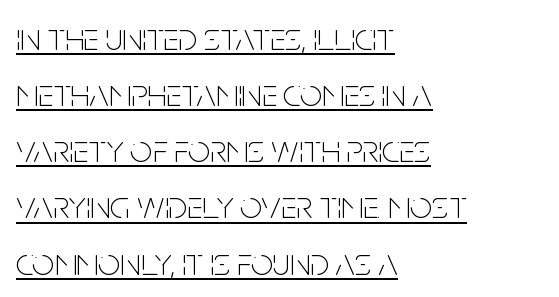
Q: Is the text bold? A: No.
Q: Is the text italic (slanted)? A: No, it is upright.
Q: Is the typeface a serif or a sans-serif typeface? A: Sans-serif.
Q: Is the text underlined? A: Yes.
Q: How is the paragraph aligned? A: Left-aligned.
Q: Is the spacing between letters normal or unusually wide? A: Normal.
Q: Is the spacing between lines tight, normal or loose? A: Normal.
Q: Width (condensed, normal, or wide)? A: Condensed.
Q: Stroke contrast? A: Low.
Q: x-height? A: Large.
Q: Monospaced? A: No.
